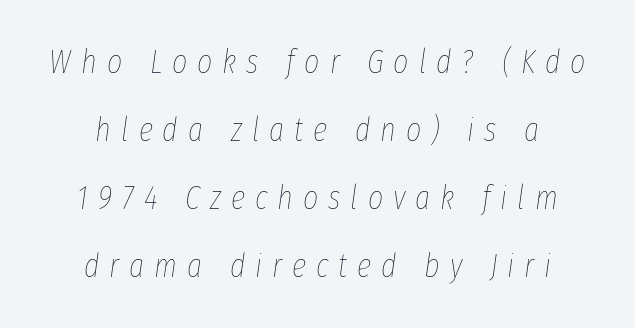
{"italic": "yes", "lean": "right", "slant_degrees": 8, "bold": "no", "weight": "thin", "width": "condensed", "stroke_contrast": "low", "x_height": "medium", "monospaced": "no", "underline": "no", "align": "center", "line_spacing": "loose", "line_spacing_ratio": 2.06, "letter_spacing": "wide", "letter_spacing_em": 0.3, "glyph_px": 33}
